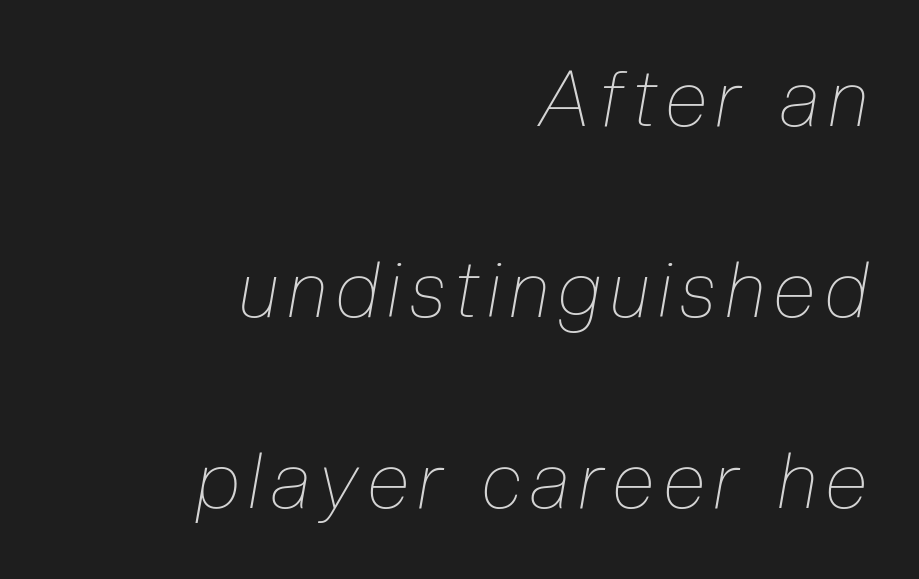
{"italic": "yes", "lean": "right", "slant_degrees": 10, "bold": "no", "weight": "thin", "width": "condensed", "stroke_contrast": "low", "x_height": "medium", "monospaced": "no", "underline": "no", "align": "right", "line_spacing": "loose", "line_spacing_ratio": 2.48, "glyph_px": 77}
